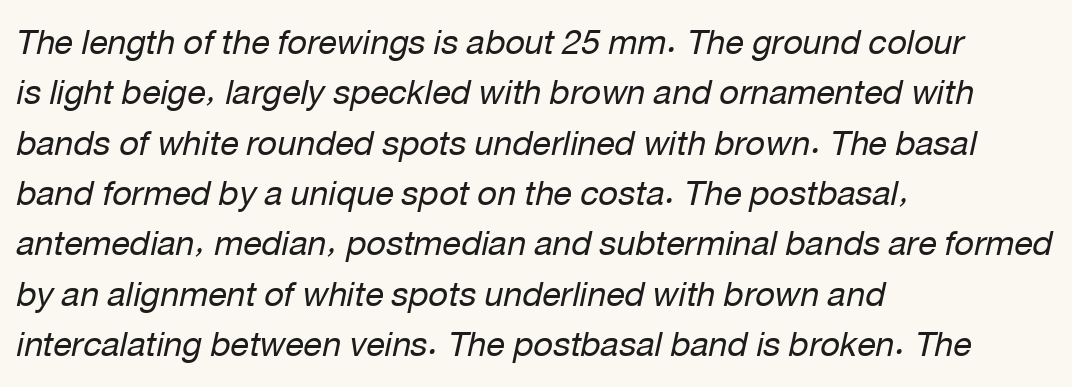
{"italic": "yes", "lean": "right", "slant_degrees": 12, "bold": "no", "weight": "regular", "width": "normal", "stroke_contrast": "low", "x_height": "medium", "monospaced": "no", "underline": "no", "align": "left", "line_spacing": "normal", "line_spacing_ratio": 1.48, "letter_spacing": "normal", "letter_spacing_em": 0.0, "glyph_px": 34}
